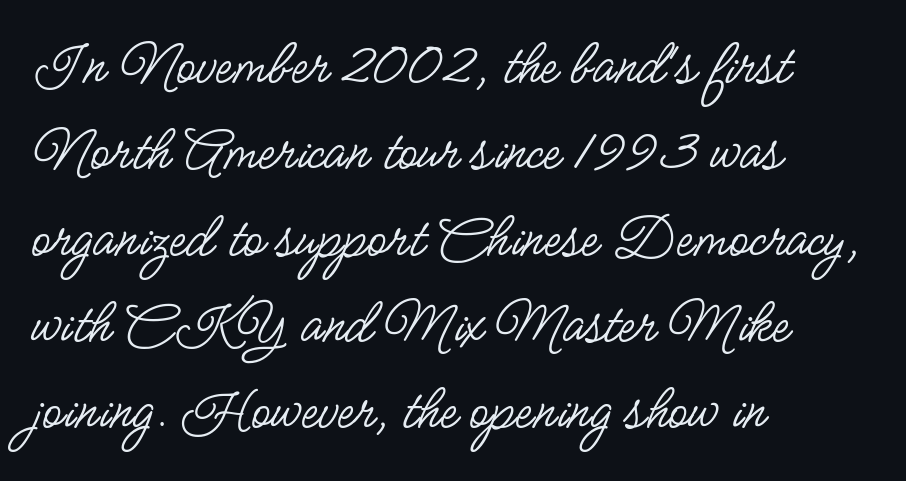
The image shows 63 px regular-weight, condensed sans-serif type; set left-aligned, normal line spacing (1.37x), normal letter spacing, not underlined; low stroke contrast and a small x-height.
